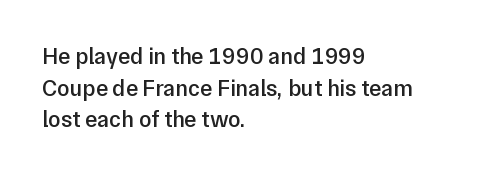
How would I describe the line gaps? Plain and ordinary. A fair bit of extra ink — the face is semibold, not bold. Check the space under the baseline: it is left empty. Style check: upright.
